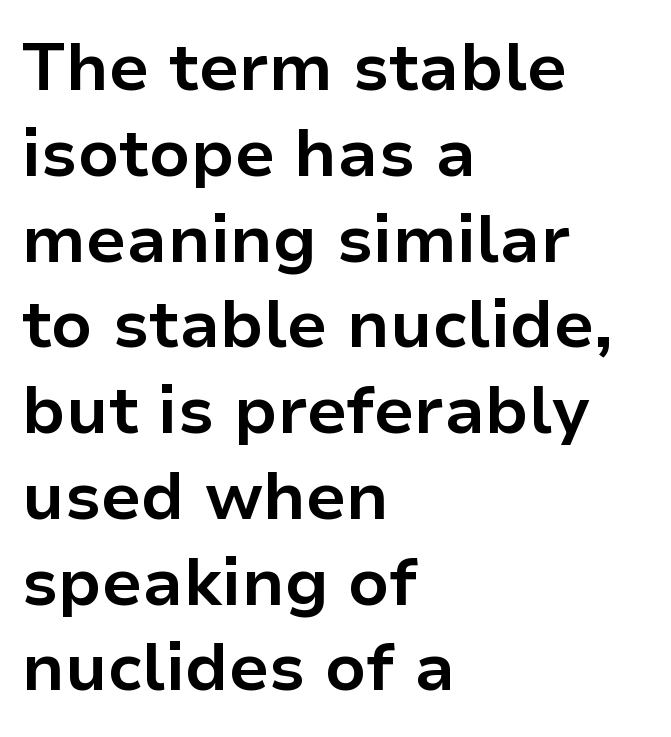
Every row of glyphs begins at an identical x-position on the left. Heavy-handed strokes throughout: this text is bold. Check where the strokes stop: nothing finishes them off — pure sans. Unlike italic type, these characters show no tilt at all.
